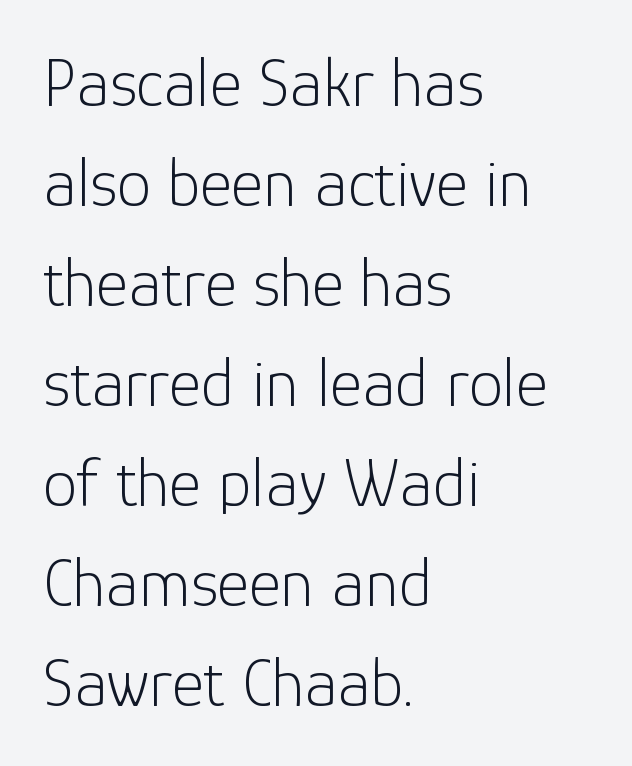
Q: Is the text bold? A: No.
Q: Is the text italic (slanted)? A: No, it is upright.
Q: Is the typeface a serif or a sans-serif typeface? A: Sans-serif.
Q: Is the text underlined? A: No.
Q: How is the paragraph aligned? A: Left-aligned.
Q: Is the spacing between letters normal or unusually wide? A: Normal.
Q: Is the spacing between lines tight, normal or loose? A: Normal.
Q: Width (condensed, normal, or wide)? A: Normal.
Q: Stroke contrast? A: Low.
Q: x-height? A: Medium.
Q: Monospaced? A: No.
